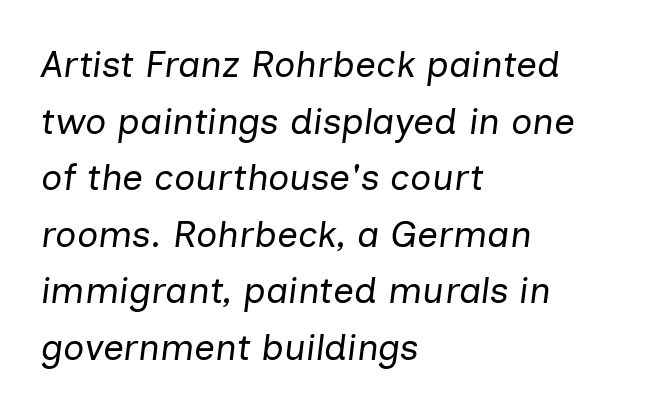
Q: Is the text bold? A: No.
Q: Is the text italic (slanted)? A: Yes, it leans right by about 7 degrees.
Q: Is the text underlined? A: No.
Q: How is the paragraph aligned? A: Left-aligned.
Q: Is the spacing between letters normal or unusually wide? A: Normal.
Q: Is the spacing between lines tight, normal or loose? A: Normal.
Q: Width (condensed, normal, or wide)? A: Normal.
Q: Stroke contrast? A: Low.
Q: x-height? A: Medium.
Q: Monospaced? A: No.
